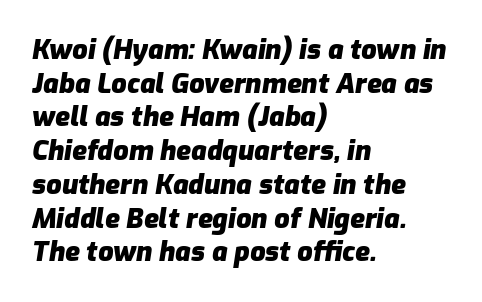
{"italic": "yes", "lean": "right", "slant_degrees": 9, "bold": "yes", "underline": "no", "align": "left", "line_spacing": "normal", "line_spacing_ratio": 1.25, "letter_spacing": "normal", "letter_spacing_em": 0.0, "glyph_px": 27}
